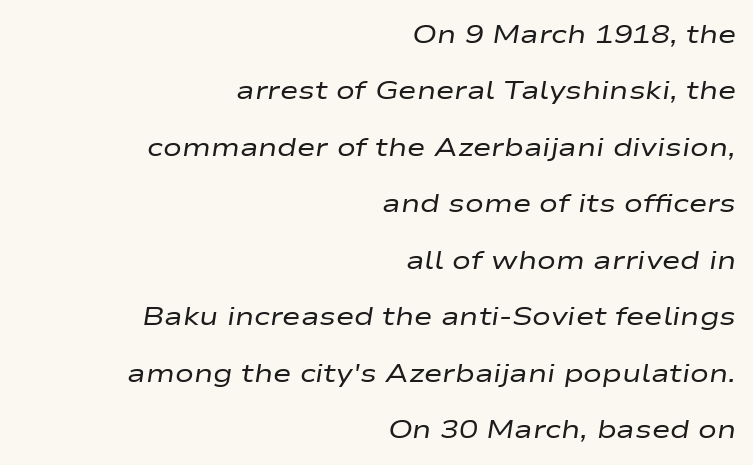
The image shows 25 px text type, italic (leaning right); set right-aligned, loose line spacing (2.26x), normal letter spacing, not underlined.
